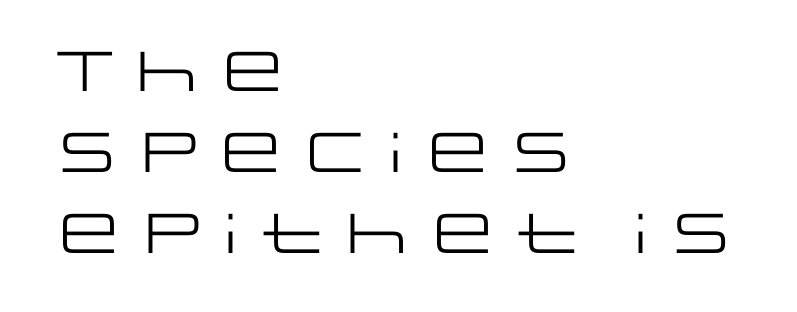
{"serif": "no", "italic": "no", "bold": "no", "weight": "regular", "width": "wide", "stroke_contrast": "low", "x_height": "large", "monospaced": "no", "underline": "no", "align": "left", "line_spacing": "normal", "line_spacing_ratio": 1.45, "letter_spacing": "normal", "letter_spacing_em": 0.0, "glyph_px": 56}
